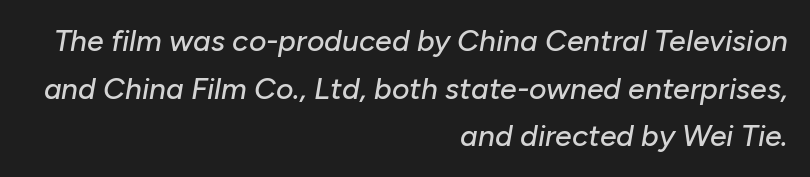
These lines are rendered in a variable-pitch font. The space between consecutive lines is moderate. A typesetter would call this zero additional tracking. The axis of the letterforms is tilted away from vertical. Right-aligned paragraph, ragged on the left.
